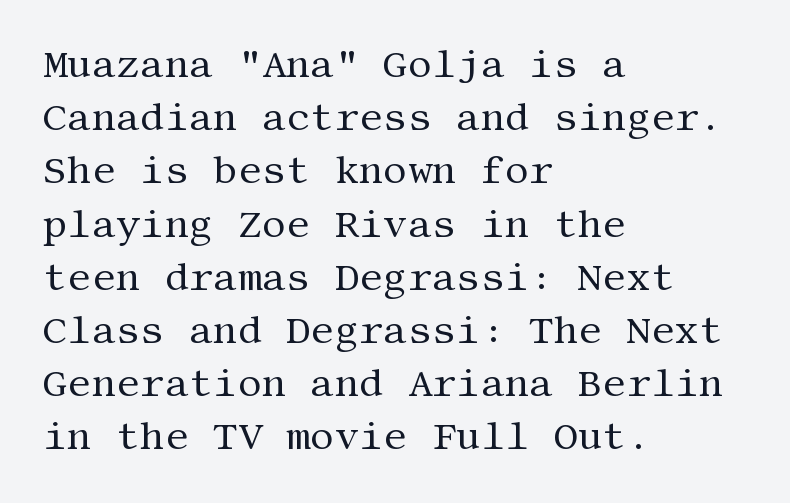
The image shows 38 px regular-weight serif type, upright; set left-aligned, normal line spacing (1.4x), normal letter spacing, not underlined; medium stroke contrast and a large x-height.
